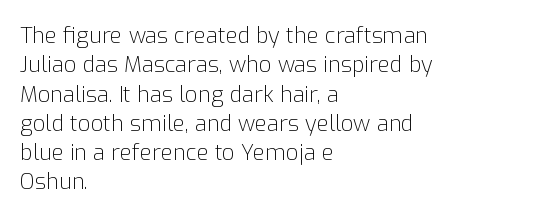
Q: Is the text bold? A: No.
Q: Is the text italic (slanted)? A: No, it is upright.
Q: Is the text underlined? A: No.
Q: How is the paragraph aligned? A: Left-aligned.
Q: Is the spacing between letters normal or unusually wide? A: Normal.
Q: Is the spacing between lines tight, normal or loose? A: Normal.
